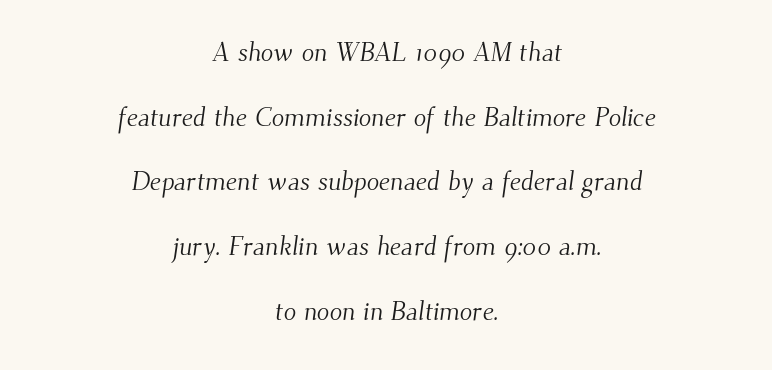
The image shows 26 px text type; set centered, loose line spacing (2.49x), normal letter spacing, not underlined.
